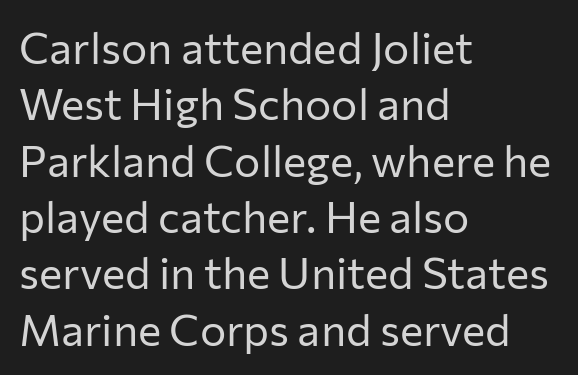
No letter is thick-stroked: the sample isn't bold. The rendering uses a moderate line-height, typical for paragraphs. The rendering uses natural spacing where letterforms have individual widths. Each line starts at the same left margin while the right side varies. In terms of letterform style, serifs are entirely absent.
